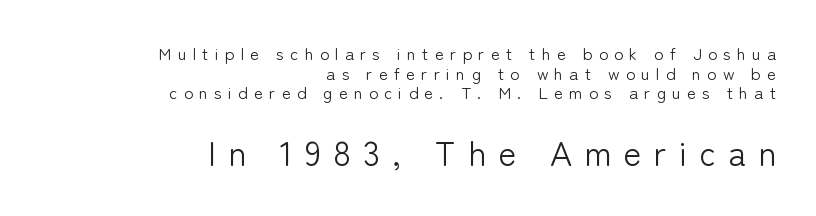
The image shows 34 px light sans-serif type, upright; set right-aligned, tight line spacing (1.15x), unusually wide letter spacing (+0.36 em), not underlined; the second (bottom) block is 2.0x larger; low stroke contrast and a medium x-height.
